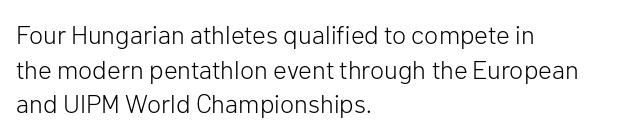
No chunkiness to these letters — they're not bold. A classic flush-left, rag-right setting is used for this passage. One glance says typical: line gaps are just what's usual. The letters sit at their default tracking, neither squeezed nor spread.
